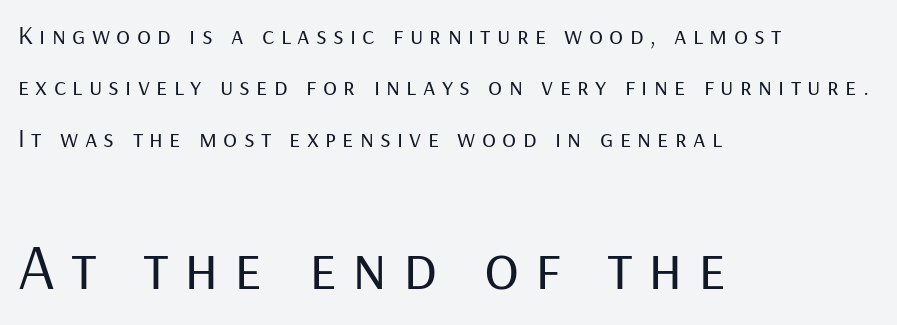
{"serif": "no", "italic": "no", "bold": "no", "weight": "regular", "width": "normal", "stroke_contrast": "low", "x_height": "medium", "monospaced": "no", "underline": "no", "align": "left", "line_spacing": "loose", "line_spacing_ratio": 1.98, "letter_spacing": "wide", "letter_spacing_em": 0.24, "larger_block": "second", "size_ratio": 2.5, "glyph_px": 65}
